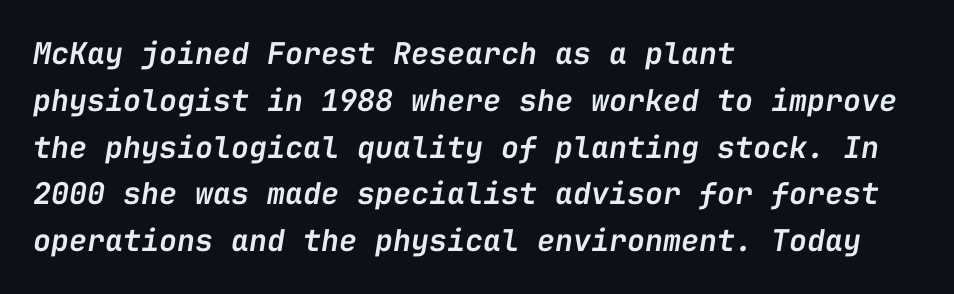
The lines are quadded left. The font is running at a semibold setting, under full bold. Observe the ordinary spacing: letters are neighbours, not strangers. You can tell it's italic because the verticals aren't actually vertical. These lines sit exactly where default settings would place them. Is this a fixed-width face? Yes — each glyph sits in an identical cell.
